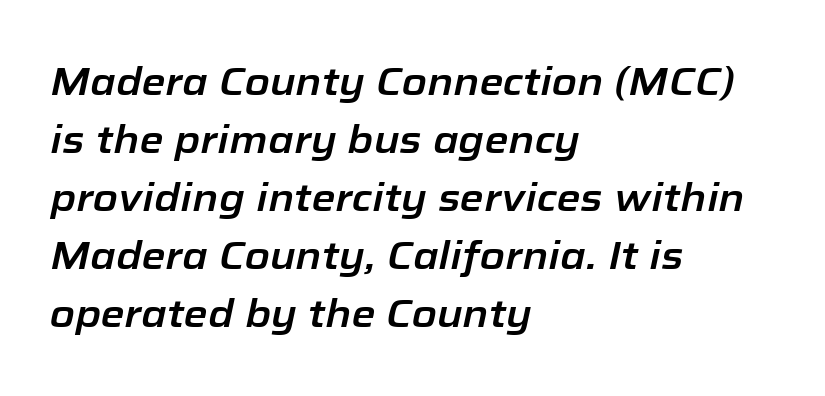
Q: Is the text italic (slanted)? A: Yes, it leans right by about 12 degrees.
Q: Is the text underlined? A: No.
Q: How is the paragraph aligned? A: Left-aligned.
Q: Is the spacing between letters normal or unusually wide? A: Normal.
Q: Is the spacing between lines tight, normal or loose? A: Normal.
Q: Width (condensed, normal, or wide)? A: Normal.
Q: Stroke contrast? A: Low.
Q: x-height? A: Medium.
Q: Monospaced? A: No.
